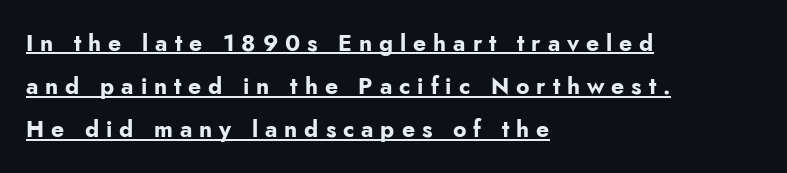
Students, note that the glyphs here are deliberately spaced far apart. Notice how the passage keeps a crisp vertical edge on the left only. This is the regular roman posture of the typeface. The rendering uses the underline text-decoration. Typographic density is high because the face is bold.
